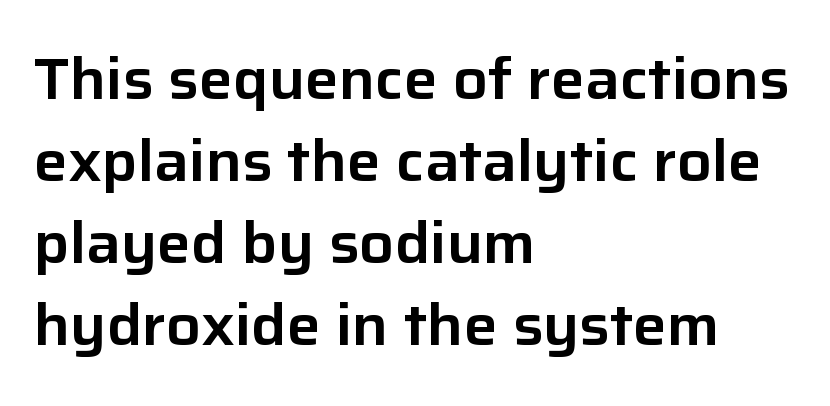
{"serif": "no", "italic": "no", "width": "normal", "stroke_contrast": "low", "x_height": "medium", "monospaced": "no", "underline": "no", "align": "left", "line_spacing": "normal", "line_spacing_ratio": 1.44, "letter_spacing": "normal", "letter_spacing_em": 0.0, "glyph_px": 57}
